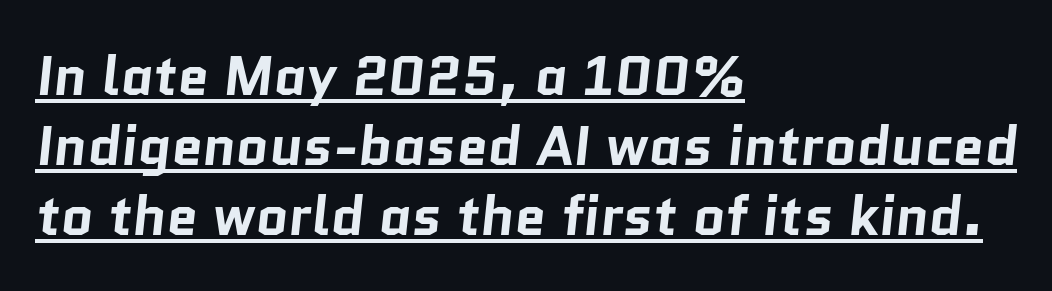
{"serif": "no", "bold": "yes", "weight": "bold", "width": "normal", "stroke_contrast": "low", "x_height": "medium", "monospaced": "no", "underline": "yes", "align": "left", "line_spacing": "normal", "line_spacing_ratio": 1.25, "letter_spacing": "normal", "letter_spacing_em": 0.0, "glyph_px": 56}
